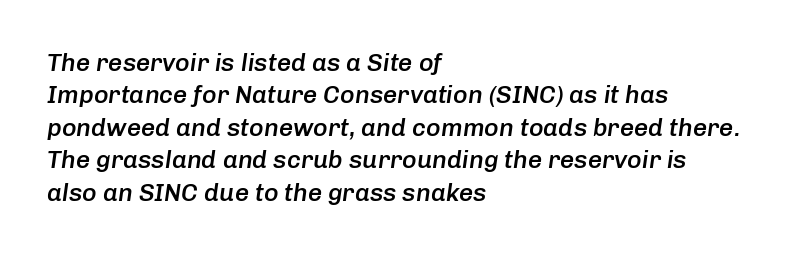
Q: Is the text bold? A: Semi-bold.
Q: Is the text italic (slanted)? A: Yes, it leans right by about 8 degrees.
Q: Is the text underlined? A: No.
Q: How is the paragraph aligned? A: Left-aligned.
Q: Is the spacing between letters normal or unusually wide? A: Normal.
Q: Is the spacing between lines tight, normal or loose? A: Normal.
